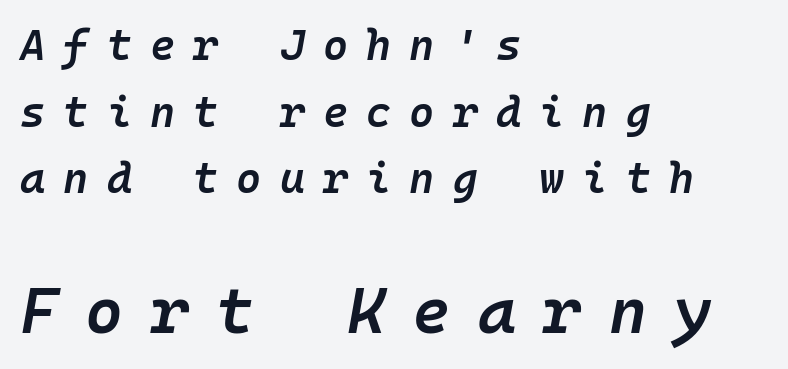
If you drew a line through each stem, it would be angled. Leftover space on each line is placed entirely after the last word. The foot of each line stays bare and open. The designer gave the closing block more size than the opening block.
